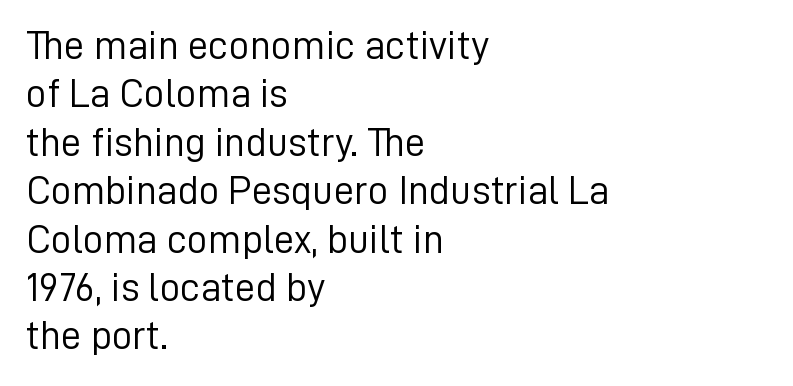
The image shows 41 px light sans-serif type, upright; set left-aligned, line spacing 1.18x, normal letter spacing, not underlined; low stroke contrast and a medium x-height.
